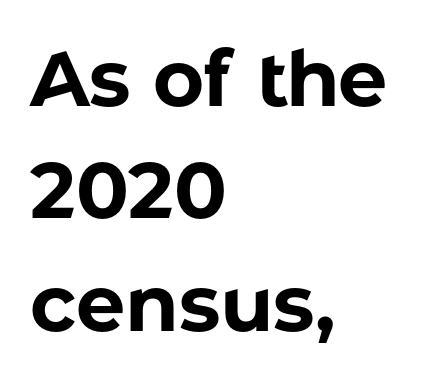
Serifs: no, the terminals of the letterforms are clean. Quick note: interline space is typical. Character widths vary here, with narrow letters taking less room than wide ones. This sample is left-justified, so line endings fall wherever the words run out. How heavy is the stroke? Heavy — this is a bold.
